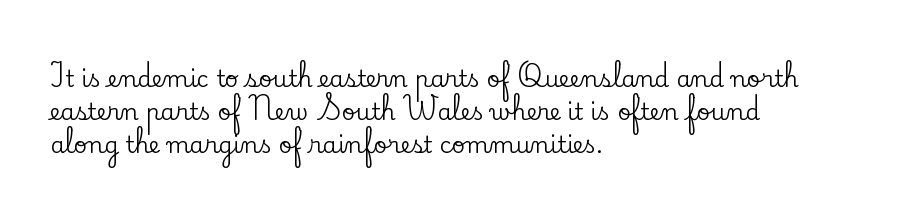
The image shows 23 px text type, upright; set left-aligned, normal line spacing (1.44x), normal letter spacing, not underlined.
